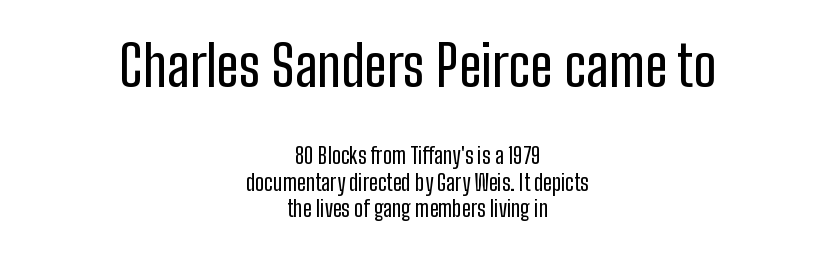
{"serif": "no", "italic": "no", "width": "condensed", "stroke_contrast": "low", "x_height": "medium", "monospaced": "no", "underline": "no", "align": "center", "line_spacing_ratio": 1.19, "letter_spacing": "normal", "letter_spacing_em": 0.0, "larger_block": "first", "size_ratio": 2.55, "glyph_px": 56}
